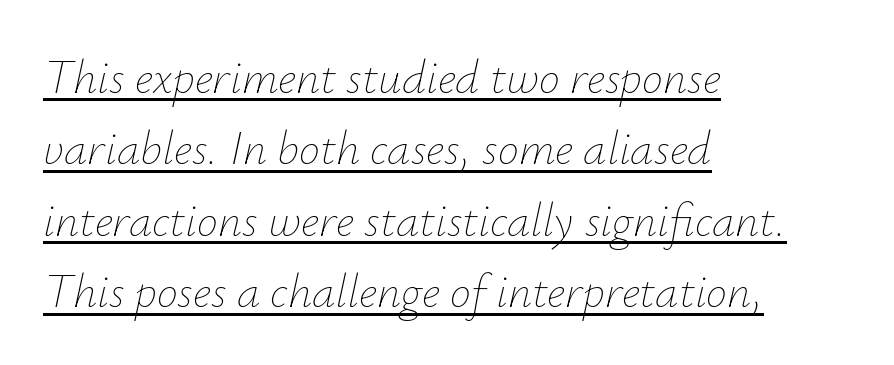
Q: Is the text bold? A: No.
Q: Is the text italic (slanted)? A: Yes, it leans right by about 12 degrees.
Q: Is the text underlined? A: Yes.
Q: How is the paragraph aligned? A: Left-aligned.
Q: Is the spacing between letters normal or unusually wide? A: Normal.
Q: Is the spacing between lines tight, normal or loose? A: Normal.
Q: Width (condensed, normal, or wide)? A: Normal.
Q: Stroke contrast? A: Low.
Q: x-height? A: Small.
Q: Monospaced? A: No.
